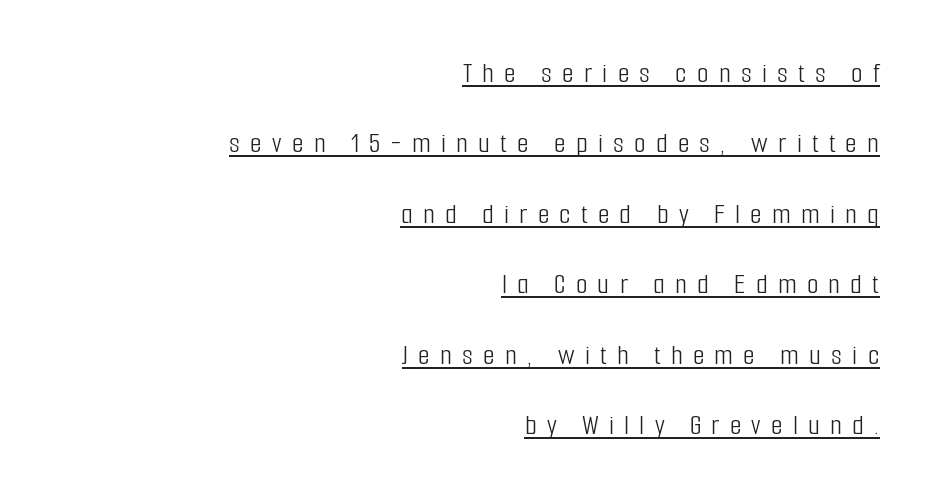
{"serif": "no", "italic": "no", "bold": "no", "weight": "light", "width": "condensed", "stroke_contrast": "low", "x_height": "medium", "monospaced": "no", "underline": "yes", "align": "right", "line_spacing": "loose", "line_spacing_ratio": 2.35, "letter_spacing": "wide", "letter_spacing_em": 0.34, "glyph_px": 30}
